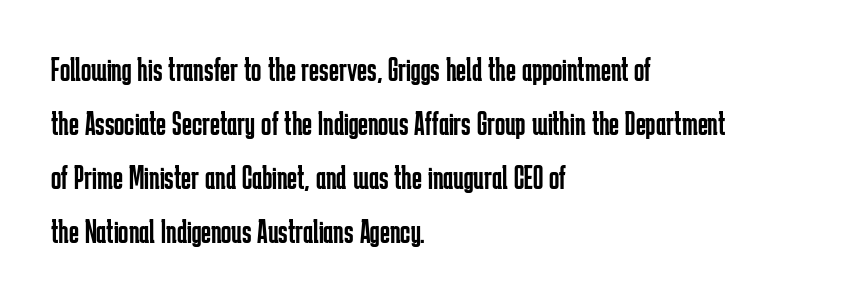
Nothing heavy about these letters — not bold at all. Serif or sans? Sans — the stroke terminals are bare. The rendering keeps characters at their native spacing. The lines are quadded left. Is this a fixed-width face? No — the glyphs have proportional, varying widths. Only glyphs here, with clear space below each row.
